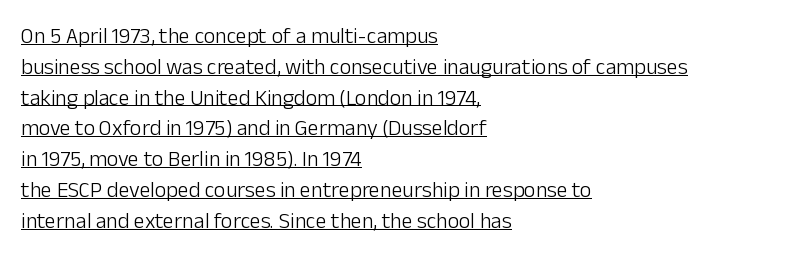
Q: Is the text bold? A: No.
Q: Is the text italic (slanted)? A: No, it is upright.
Q: Is the text underlined? A: Yes.
Q: How is the paragraph aligned? A: Left-aligned.
Q: Is the spacing between letters normal or unusually wide? A: Normal.
Q: Is the spacing between lines tight, normal or loose? A: Normal.
